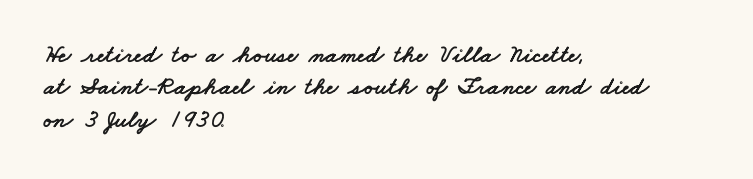
Q: Is the text underlined? A: No.
Q: How is the paragraph aligned? A: Left-aligned.
Q: Is the spacing between letters normal or unusually wide? A: Normal.
Q: Is the spacing between lines tight, normal or loose? A: Normal.
